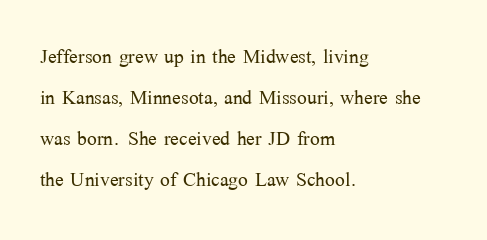
The image shows 26 px text type, upright; set left-aligned, normal line spacing (1.58x), normal letter spacing, not underlined.
